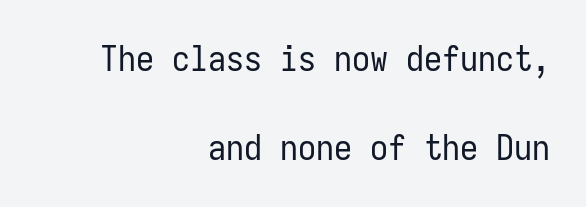
The face used here is monospaced, like something from a code editor. Reading down the block, your eye finds every line finishing at a fixed right position. Notice the wide empty band between every row — that's loose leading. Observe the ordinary spacing: letters are neighbours, not strangers. On a weight scale, this lands at 450 or below.
